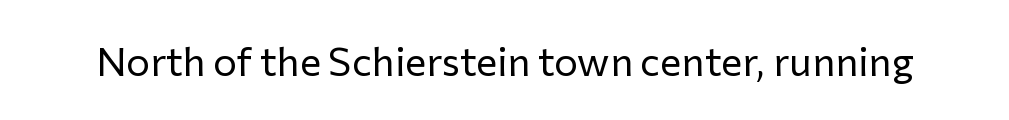
The image shows 40 px regular-weight sans-serif type, upright; set normal letter spacing, not underlined; low stroke contrast and a medium x-height.
